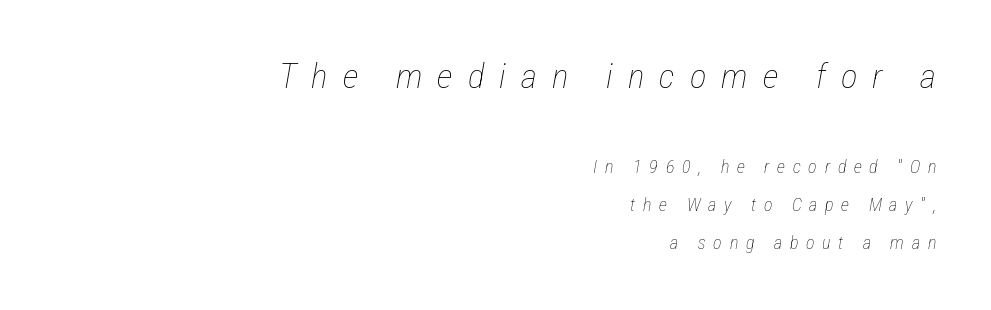
The zone under the glyphs is completely vacant. Nothing heavy about these letters — not bold at all. Slant detected: the letters are inclined. The letters advance in unequal steps, a hallmark of proportional type. The compositor pushed each line to the right boundary.
